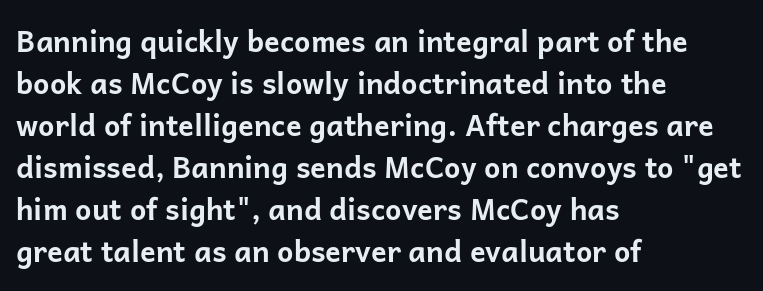
Q: Is the text bold? A: Yes.
Q: Is the text italic (slanted)? A: No, it is upright.
Q: Is the typeface a serif or a sans-serif typeface? A: Sans-serif.
Q: Is the text underlined? A: No.
Q: How is the paragraph aligned? A: Left-aligned.
Q: Is the spacing between letters normal or unusually wide? A: Normal.
Q: Is the spacing between lines tight, normal or loose? A: Normal.
Q: Width (condensed, normal, or wide)? A: Normal.
Q: Stroke contrast? A: Low.
Q: x-height? A: Medium.
Q: Monospaced? A: No.
